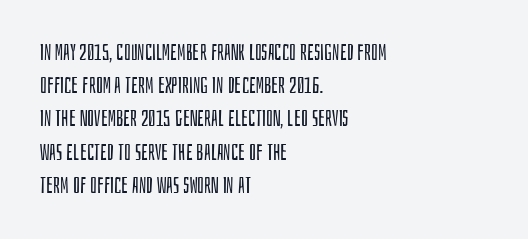
{"italic": "no", "bold": "no", "underline": "no", "align": "left", "line_spacing": "normal", "line_spacing_ratio": 1.51, "letter_spacing": "normal", "letter_spacing_em": 0.0, "glyph_px": 22}
